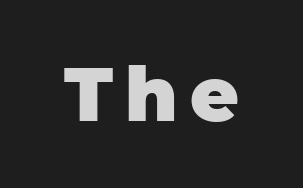
{"serif": "no", "italic": "no", "bold": "yes", "weight": "heavy", "width": "normal", "stroke_contrast": "low", "x_height": "large", "monospaced": "no", "underline": "no", "glyph_px": 75}
